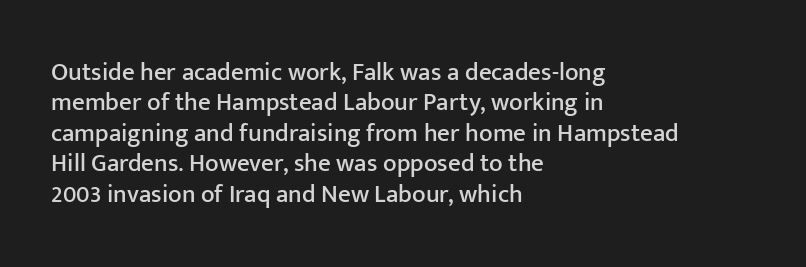
Q: Is the text italic (slanted)? A: No, it is upright.
Q: Is the text underlined? A: No.
Q: How is the paragraph aligned? A: Left-aligned.
Q: Is the spacing between letters normal or unusually wide? A: Normal.
